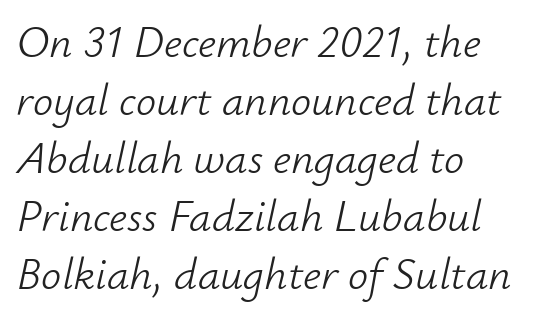
The image shows 45 px light type, italic (leaning right); set left-aligned, normal line spacing (1.29x), normal letter spacing, not underlined; low stroke contrast and a small x-height.
